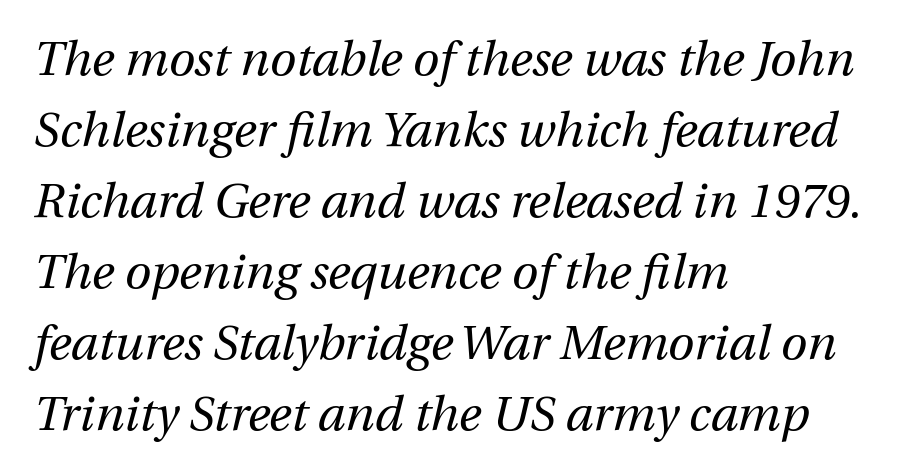
Caption: face not bold, strokes unweighted. Tall strokes in this sample are angled rather than plumb. Short note: letters normally spaced. Just letters on the line, the space beneath them empty.
